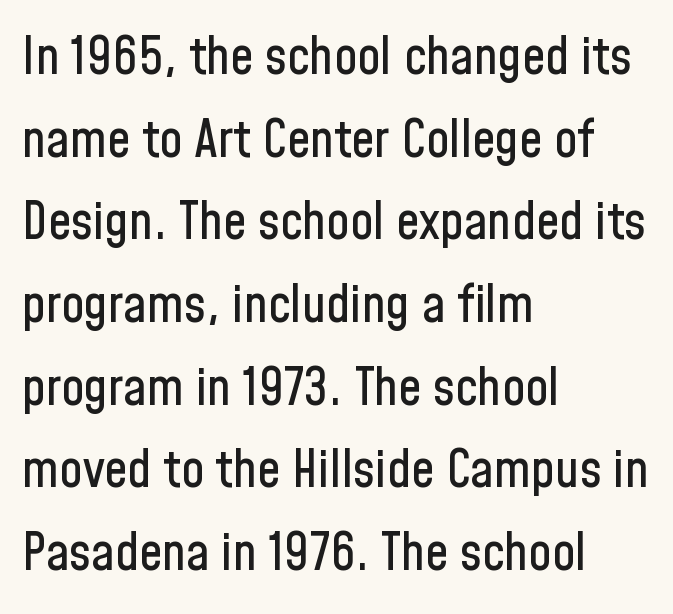
Typeset ragged right — the left edge is the straight one. Varying glyph widths throughout — classic text-font behaviour. Does extra space separate the letters? No, they use regular spacing. Font category for this specimen: sans-serif. Normally led — the rows are evenly, conventionally spaced.
